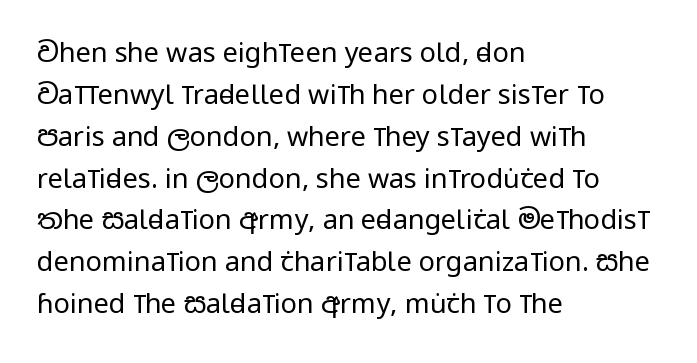
Q: Is the text bold? A: No.
Q: Is the text italic (slanted)? A: No, it is upright.
Q: Is the text underlined? A: No.
Q: How is the paragraph aligned? A: Left-aligned.
Q: Is the spacing between letters normal or unusually wide? A: Normal.
Q: Is the spacing between lines tight, normal or loose? A: Normal.
